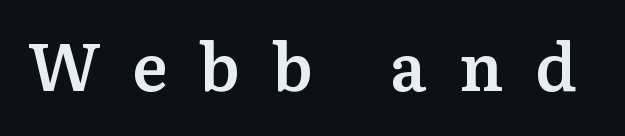
Q: Is the text bold? A: Semi-bold.
Q: Is the text italic (slanted)? A: No, it is upright.
Q: Is the typeface a serif or a sans-serif typeface? A: Serif.
Q: Is the text underlined? A: No.
Q: Is the spacing between letters normal or unusually wide? A: Unusually wide.
Q: Width (condensed, normal, or wide)? A: Normal.
Q: Stroke contrast? A: Medium.
Q: x-height? A: Medium.
Q: Monospaced? A: No.
